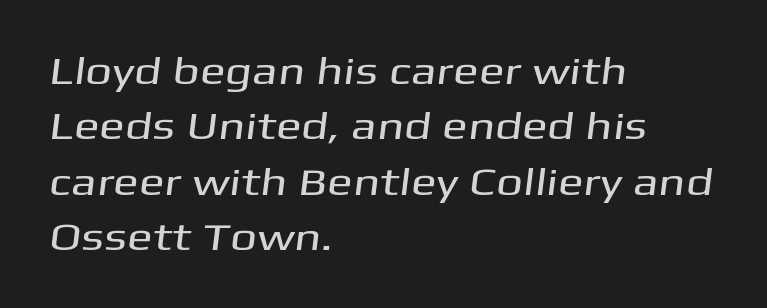
Words float on clear page, feet unadorned. The letters sit at their default tracking, neither squeezed nor spread. Do the characters align in a grid? No, the font is proportional. What kind of face is this? One without serifs — a sans. Normally led — the rows are evenly, conventionally spaced.
